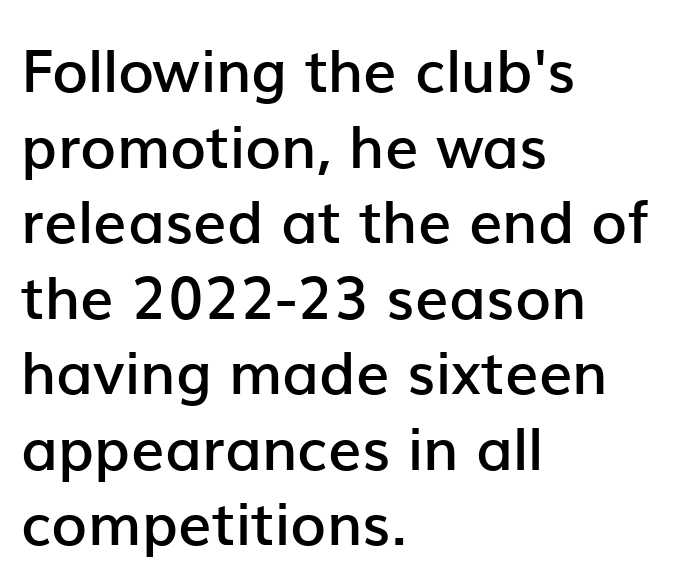
Q: Is the text bold? A: Semi-bold.
Q: Is the text italic (slanted)? A: No, it is upright.
Q: Is the typeface a serif or a sans-serif typeface? A: Sans-serif.
Q: Is the text underlined? A: No.
Q: How is the paragraph aligned? A: Left-aligned.
Q: Is the spacing between letters normal or unusually wide? A: Normal.
Q: Is the spacing between lines tight, normal or loose? A: Normal.
Q: Width (condensed, normal, or wide)? A: Normal.
Q: Stroke contrast? A: Low.
Q: x-height? A: Medium.
Q: Monospaced? A: No.
